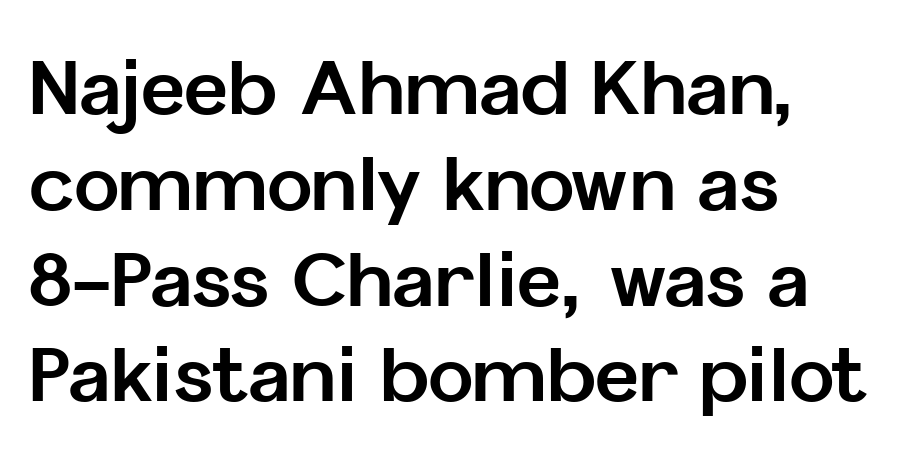
The image shows 76 px bold sans-serif type, upright; set left-aligned, normal line spacing (1.26x), normal letter spacing, not underlined; low stroke contrast and a medium x-height.
